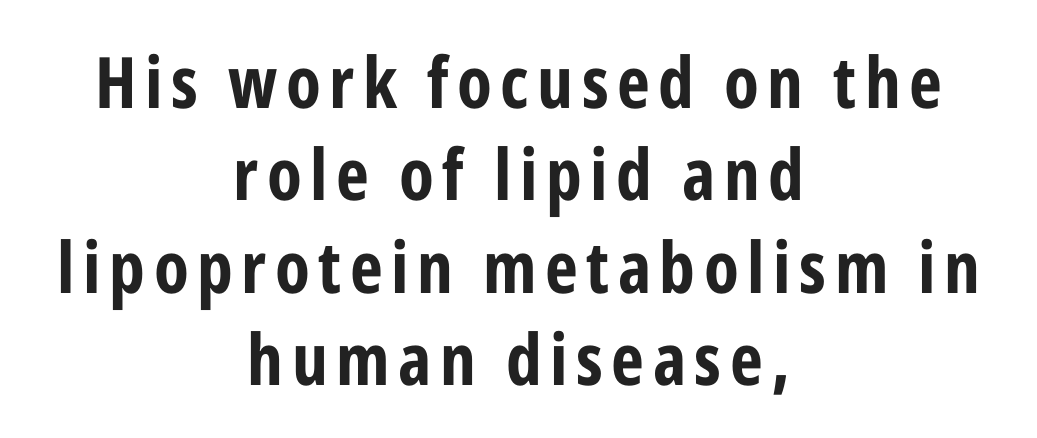
No italicization has been applied; the sample stays upright. The area under the type is left untouched. The space between consecutive lines is moderate. Leftover space on each line is divided equally before and after the words.
